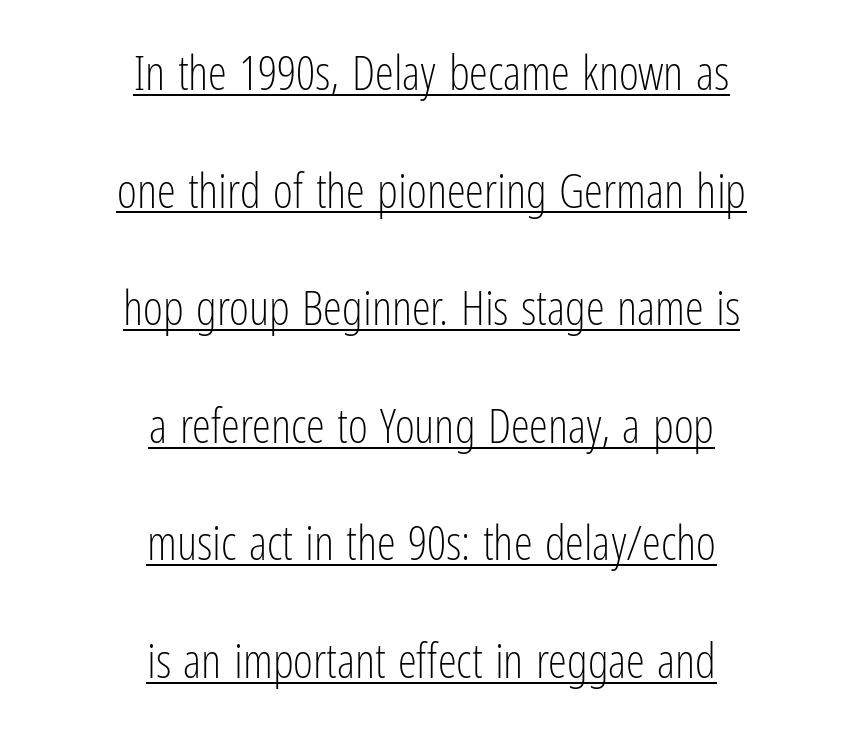
No feet cap the strokes, marking this as sans-serif type. No chunkiness to these letters — they're not bold. In terms of posture, this sample is upright. Does the copy run flush right? No — it is centered line by line.
